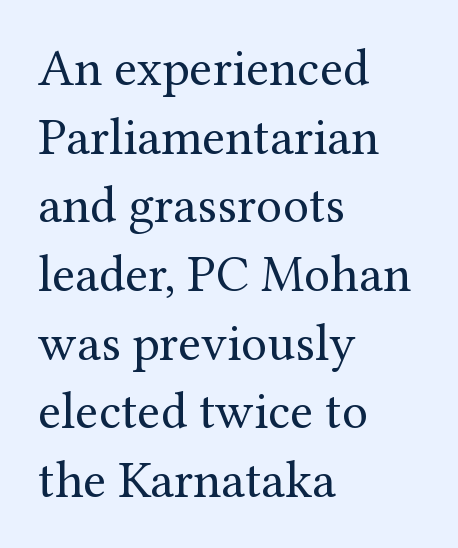
{"serif": "yes", "italic": "no", "bold": "no", "weight": "regular", "width": "normal", "stroke_contrast": "medium", "x_height": "medium", "monospaced": "no", "underline": "no", "align": "left", "line_spacing": "normal", "line_spacing_ratio": 1.32, "letter_spacing": "normal", "letter_spacing_em": 0.0, "glyph_px": 52}
